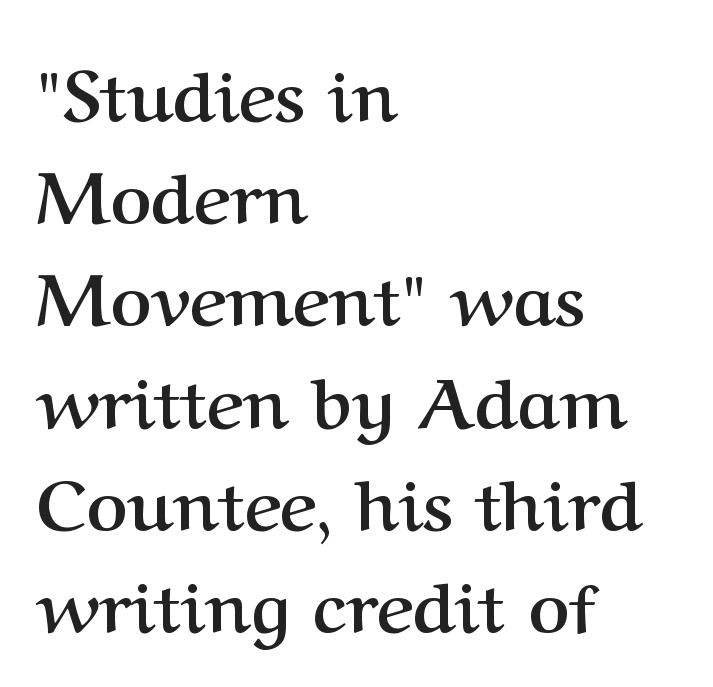
The image shows 70 px semibold serif type, upright; set left-aligned, normal line spacing (1.46x), normal letter spacing, not underlined; medium stroke contrast and a medium x-height.
